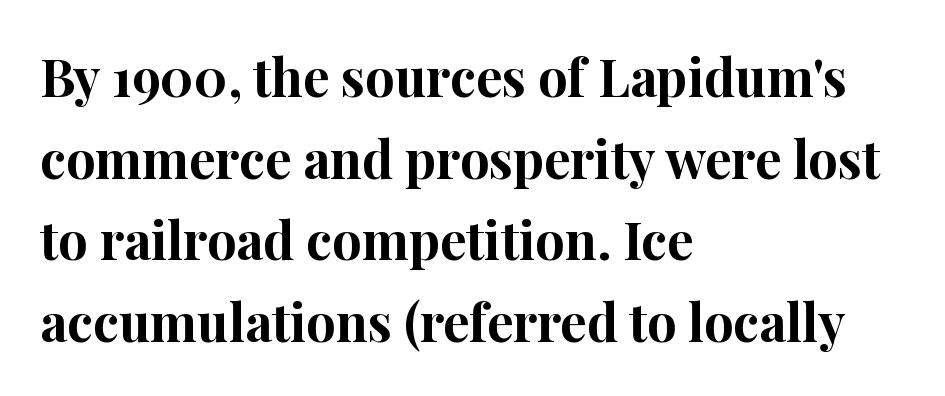
{"serif": "yes", "italic": "no", "bold": "yes", "weight": "bold", "width": "normal", "stroke_contrast": "high", "x_height": "medium", "monospaced": "no", "underline": "no", "align": "left", "line_spacing": "normal", "line_spacing_ratio": 1.57, "letter_spacing": "normal", "letter_spacing_em": 0.0, "glyph_px": 52}
